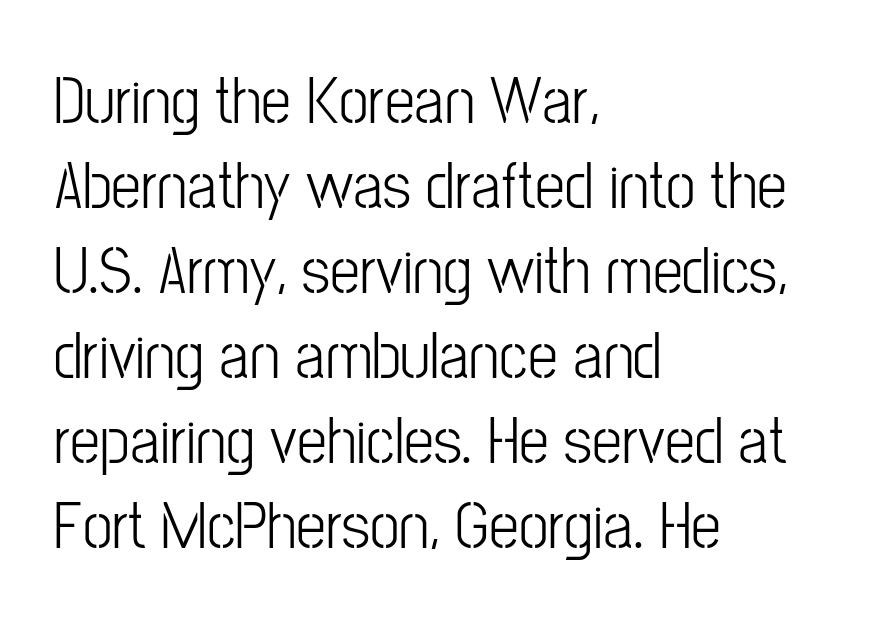
How are the letters spaced? Ordinarily, with no added tracking. Stroke terminals: plain, sans-serif. Reading down the column, the eye jumps a familiar distance to each next line. The space directly below the letters is spotless.
